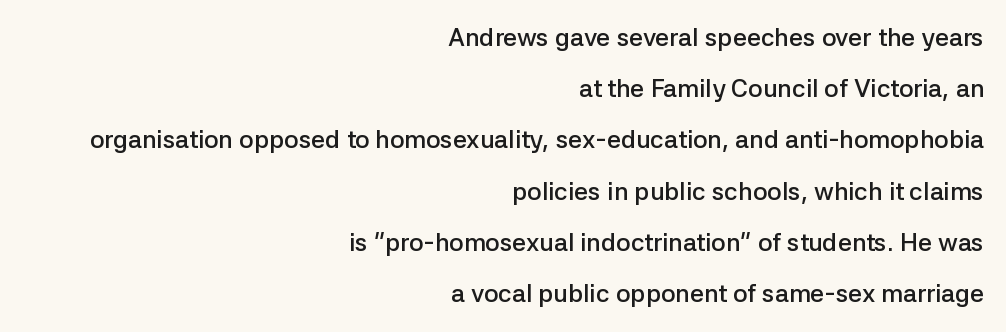
The letters sit at their default tracking, neither squeezed nor spread. A roman cut, with each character standing at attention. The sample has been set in demibold, a notch under bold. Type without underlining. Vertical spacing — loose.
